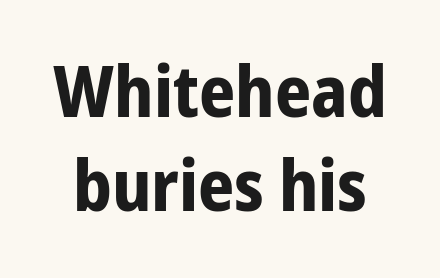
Horizontal bands of white between lines are of average thickness. Ordinary non-slanted type is in use. This rendering employs a face without finishing strokes, i.e., a sans-serif. The baseline area is clear.
